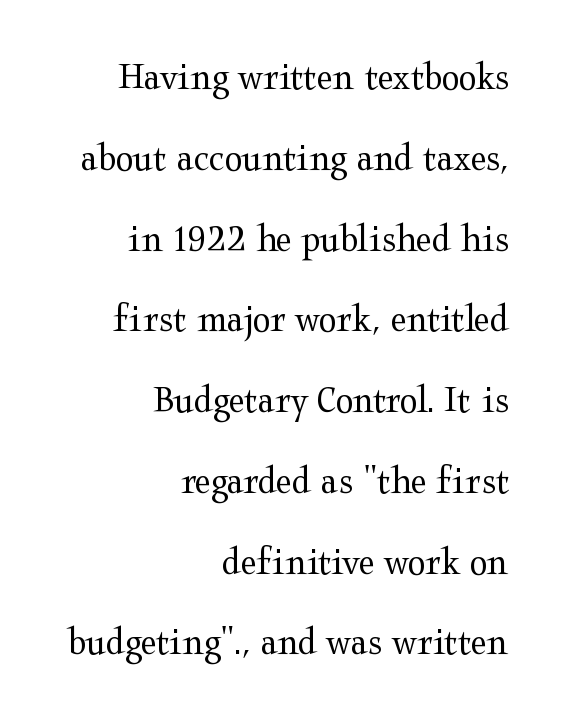
Q: Is the text bold? A: No.
Q: Is the text italic (slanted)? A: No, it is upright.
Q: Is the typeface a serif or a sans-serif typeface? A: Serif.
Q: Is the text underlined? A: No.
Q: How is the paragraph aligned? A: Right-aligned.
Q: Is the spacing between letters normal or unusually wide? A: Normal.
Q: Is the spacing between lines tight, normal or loose? A: Loose.
Q: Width (condensed, normal, or wide)? A: Wide.
Q: Stroke contrast? A: Medium.
Q: x-height? A: Medium.
Q: Monospaced? A: No.
